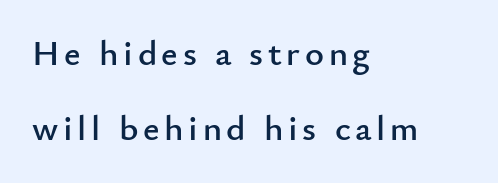
Glance below the letters and you will spot only blank space. Does the type have serifs? No, each stem ends abruptly. Horizontal bands of white between lines are thick stripes. The letters stand straight up with perfectly vertical stems.
